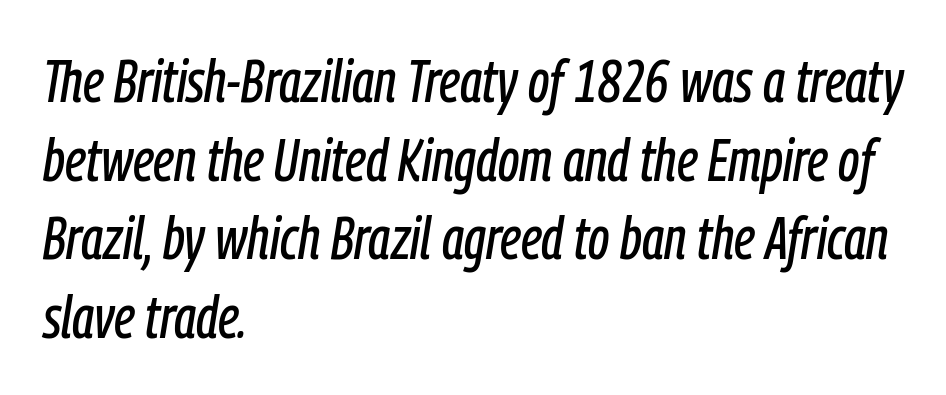
Q: Is the text italic (slanted)? A: Yes, it leans right by about 9 degrees.
Q: Is the text underlined? A: No.
Q: How is the paragraph aligned? A: Left-aligned.
Q: Is the spacing between letters normal or unusually wide? A: Normal.
Q: Is the spacing between lines tight, normal or loose? A: Normal.
Q: Width (condensed, normal, or wide)? A: Condensed.
Q: Stroke contrast? A: Low.
Q: x-height? A: Medium.
Q: Monospaced? A: No.
